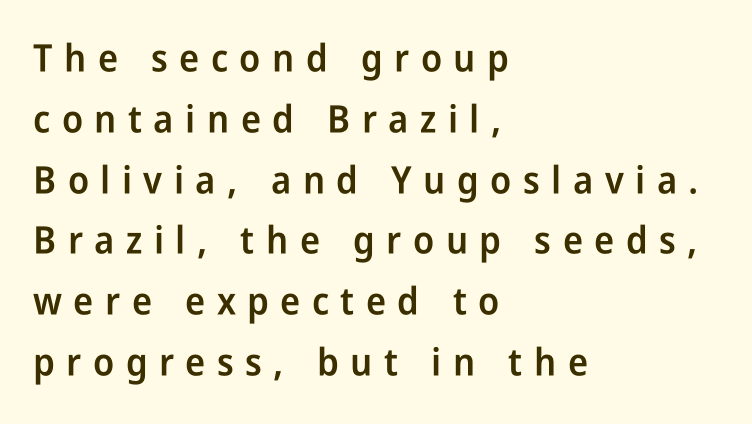
Character widths vary here, with narrow letters taking less room than wide ones. Check the space under the baseline: it is left empty. The tracking reads as deliberately expanded to a designer's eye. The sample has been set in demibold, a notch under bold.
